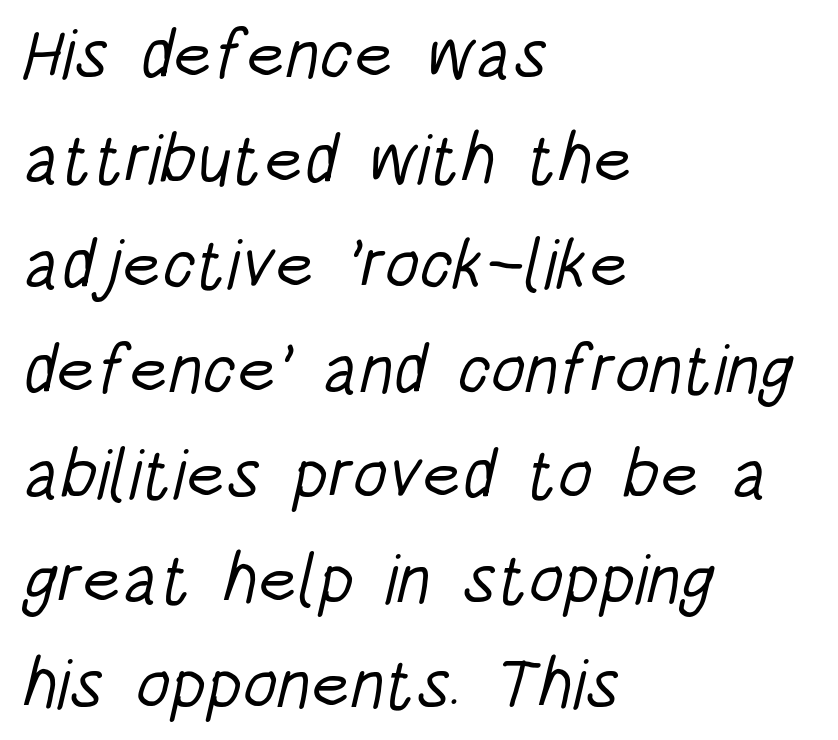
I'd call this a sans setting — the letters go barefoot. This rendering uses left alignment, leaving the right contour irregular. Varying glyph widths throughout — classic text-font behaviour. The face used here is rendered with its standard letterfit. Stems and bowls with no extra thickness — not bold. Line spacing here is normal.
